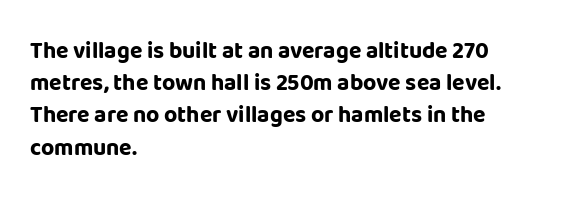
The image shows 23 px bold type, upright; set left-aligned, normal line spacing (1.4x), normal letter spacing, not underlined.
